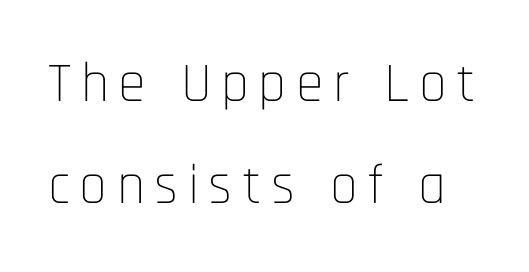
The image shows 56 px thin, condensed sans-serif type, upright; set line spacing 1.83x, not underlined; low stroke contrast and a large x-height.
